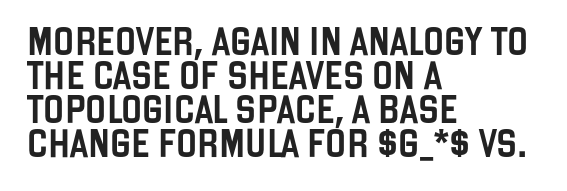
Font category for this specimen: sans-serif. Beneath every word, the page is bare. The rag falls on the right side of this text block. The rendering uses natural spacing where letterforms have individual widths. The type is set solid horizontally, with unmodified tracking. Ordinary non-slanted type is in use.
